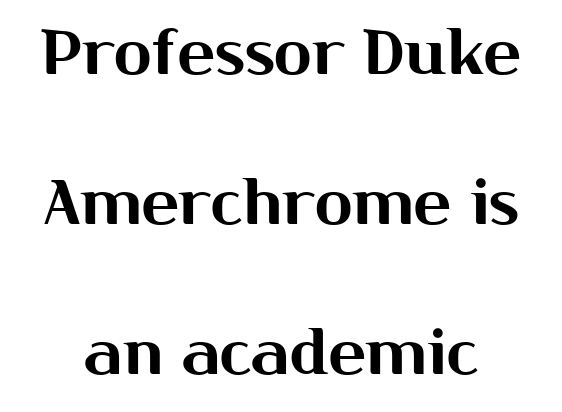
{"serif": "no", "italic": "no", "width": "normal", "stroke_contrast": "medium", "x_height": "medium", "monospaced": "no", "underline": "no", "line_spacing": "loose", "line_spacing_ratio": 2.42, "letter_spacing": "normal", "letter_spacing_em": 0.0, "glyph_px": 62}
